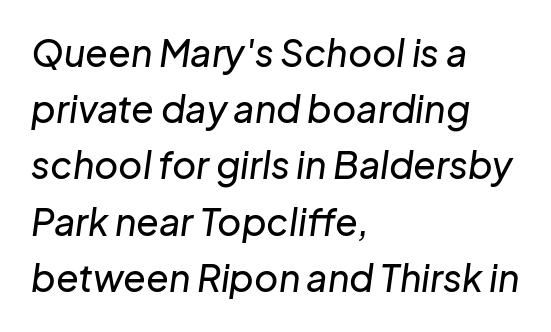
The line-height multiplier appears to be the usual default. The text block is weighted toward the left margin, trailing off unevenly rightward. The whole block is typeset with a tilt. The face used here is proportionally spaced, like ordinary book or web type. The specimen omits any rule beneath the text block's lines.
